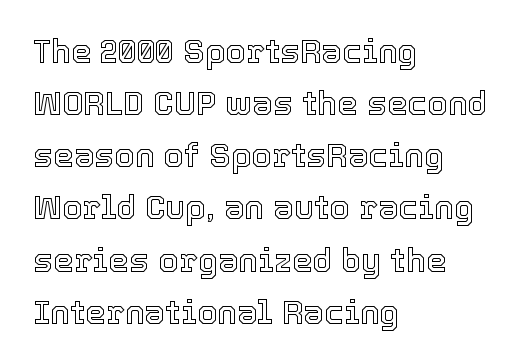
Q: Is the text italic (slanted)? A: No, it is upright.
Q: Is the text underlined? A: No.
Q: How is the paragraph aligned? A: Left-aligned.
Q: Is the spacing between letters normal or unusually wide? A: Normal.
Q: Is the spacing between lines tight, normal or loose? A: Normal.
Q: Width (condensed, normal, or wide)? A: Normal.
Q: x-height? A: Medium.
Q: Monospaced? A: No.
